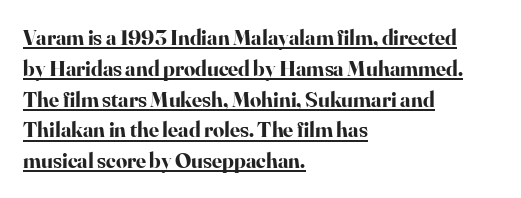
This rendering leaves character spacing at its baseline value. Weight: bold. The letters stand straight up with perfectly vertical stems. Horizontally, the lines are justified to the leading edge only.
